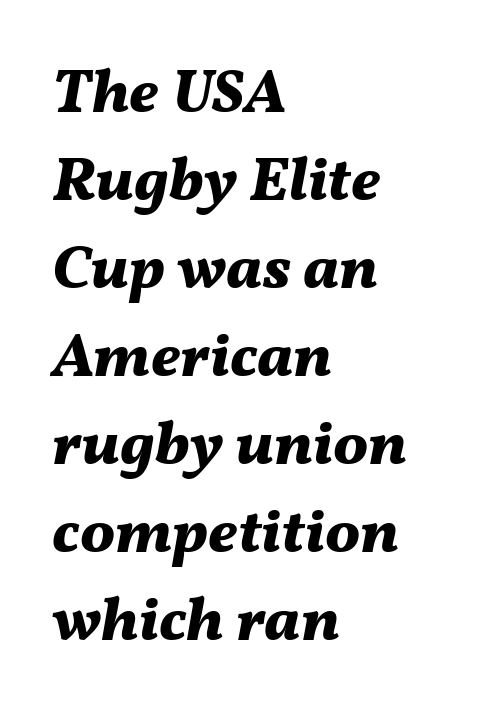
{"italic": "yes", "lean": "right", "slant_degrees": 11, "bold": "yes", "weight": "bold", "width": "normal", "stroke_contrast": "medium", "x_height": "medium", "monospaced": "no", "underline": "no", "align": "left", "line_spacing": "normal", "line_spacing_ratio": 1.42, "letter_spacing": "normal", "letter_spacing_em": 0.0, "glyph_px": 62}
